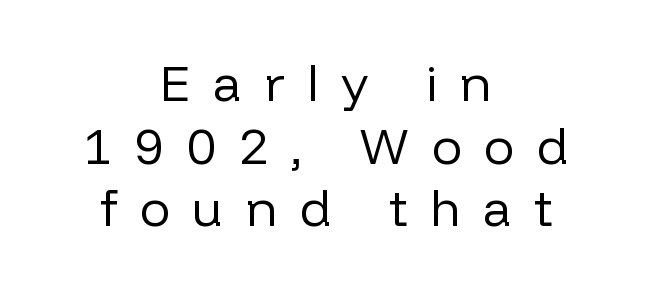
Q: Is the text bold? A: No.
Q: Is the text italic (slanted)? A: No, it is upright.
Q: Is the typeface a serif or a sans-serif typeface? A: Sans-serif.
Q: Is the text underlined? A: No.
Q: How is the paragraph aligned? A: Centered.
Q: Is the spacing between letters normal or unusually wide? A: Unusually wide.
Q: Width (condensed, normal, or wide)? A: Normal.
Q: Stroke contrast? A: Low.
Q: x-height? A: Medium.
Q: Monospaced? A: No.
